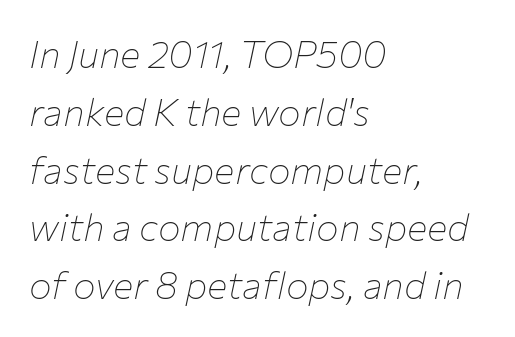
Q: Is the text bold? A: No.
Q: Is the text italic (slanted)? A: Yes, it leans right by about 12 degrees.
Q: Is the text underlined? A: No.
Q: How is the paragraph aligned? A: Left-aligned.
Q: Is the spacing between letters normal or unusually wide? A: Normal.
Q: Is the spacing between lines tight, normal or loose? A: Normal.
Q: Width (condensed, normal, or wide)? A: Normal.
Q: Stroke contrast? A: Low.
Q: x-height? A: Medium.
Q: Monospaced? A: No.
